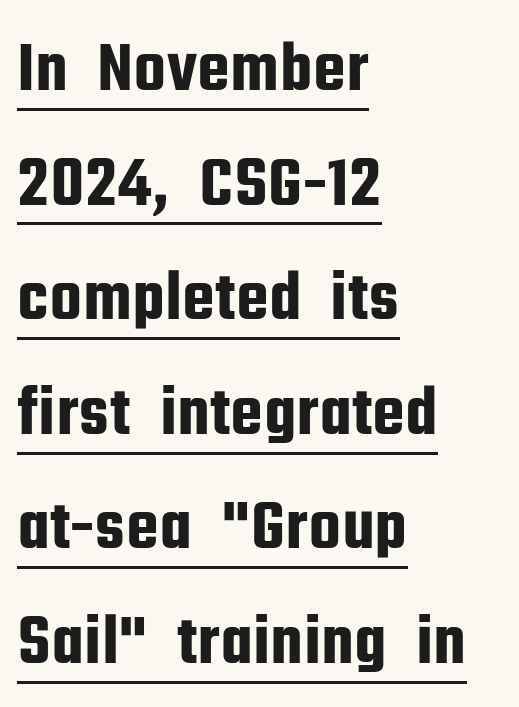
Caption: lettering with a line underneath. Baseline-to-baseline distance is the conventional proportion of letter height. Does extra space separate the letters? No, they use regular spacing. Font category for this specimen: sans-serif. Spacing verdict: proportional, widths tailored to each character. Compared with a centered layout, this one pins lines to the left instead.
